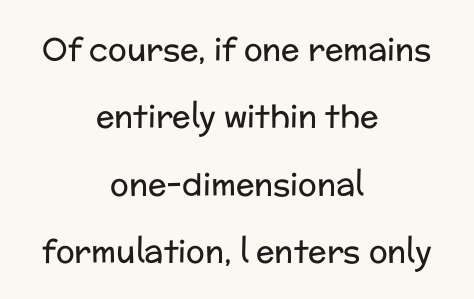
Q: Is the text bold? A: No.
Q: Is the text italic (slanted)? A: No, it is upright.
Q: Is the typeface a serif or a sans-serif typeface? A: Sans-serif.
Q: Is the text underlined? A: No.
Q: How is the paragraph aligned? A: Centered.
Q: Is the spacing between letters normal or unusually wide? A: Normal.
Q: Is the spacing between lines tight, normal or loose? A: Loose.
Q: Width (condensed, normal, or wide)? A: Normal.
Q: Stroke contrast? A: Low.
Q: x-height? A: Medium.
Q: Monospaced? A: No.
